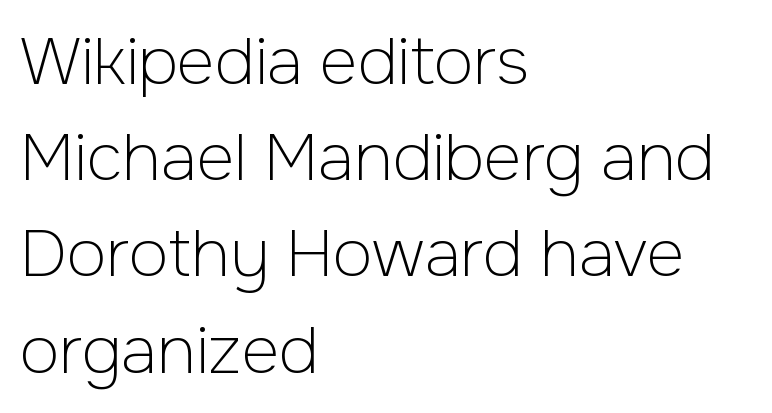
The face used here is proportionally spaced, like ordinary book or web type. A typesetter would label this face a sans. Leading: standard. The letters look calm and open, with moderate or lighter stems. The horizontal fit of the characters is conventional and even. Just letters on the line, the space beneath them empty.
